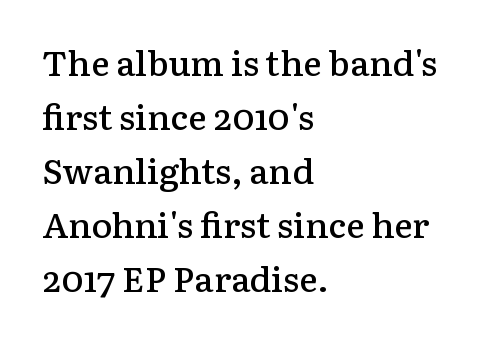
Alignment: flush left. Regarding serifs, this sample has them. The rendering uses a semibold face; strokes are thickened but not to full bold. The vertical gap from one line to the next is medium.
